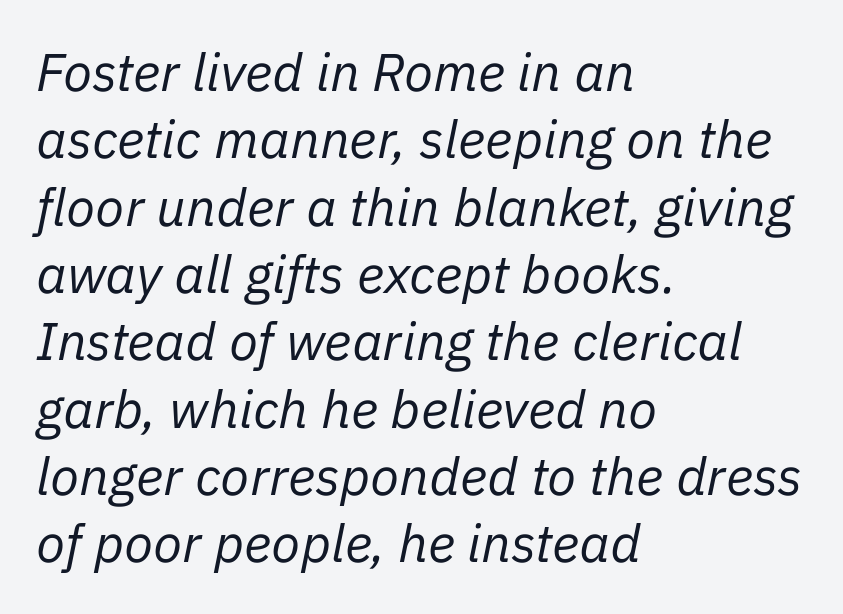
{"italic": "yes", "lean": "right", "slant_degrees": 11, "bold": "no", "weight": "regular", "width": "normal", "stroke_contrast": "low", "x_height": "medium", "monospaced": "no", "underline": "no", "align": "left", "line_spacing": "normal", "line_spacing_ratio": 1.27, "letter_spacing": "normal", "letter_spacing_em": 0.0, "glyph_px": 53}
